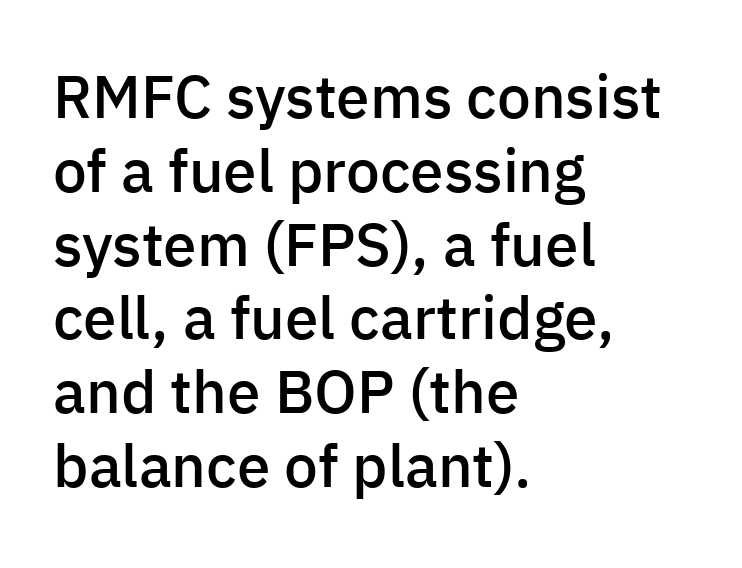
Q: Is the text bold? A: Semi-bold.
Q: Is the text italic (slanted)? A: No, it is upright.
Q: Is the typeface a serif or a sans-serif typeface? A: Sans-serif.
Q: Is the text underlined? A: No.
Q: How is the paragraph aligned? A: Left-aligned.
Q: Is the spacing between letters normal or unusually wide? A: Normal.
Q: Width (condensed, normal, or wide)? A: Normal.
Q: Stroke contrast? A: Low.
Q: x-height? A: Medium.
Q: Monospaced? A: No.
